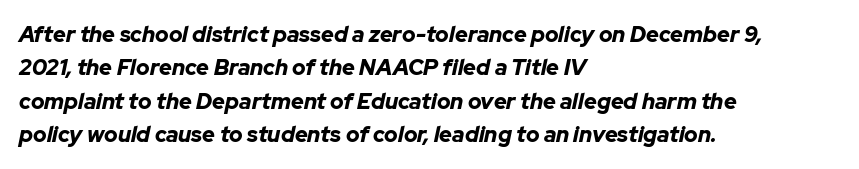
Q: Is the text bold? A: Yes.
Q: Is the text italic (slanted)? A: Yes, it leans right by about 12 degrees.
Q: Is the text underlined? A: No.
Q: How is the paragraph aligned? A: Left-aligned.
Q: Is the spacing between letters normal or unusually wide? A: Normal.
Q: Is the spacing between lines tight, normal or loose? A: Normal.
